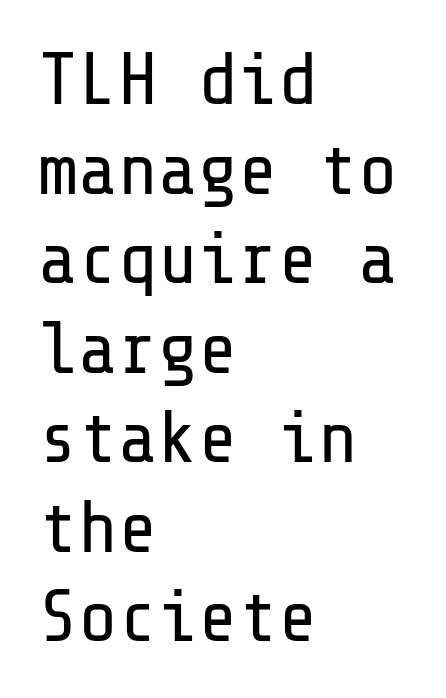
These lines keep a tight, regular rhythm from letter to letter. Only glyphs here, with clear space below each row. Rendered with straight, roman letterforms. The weight tops out at a normal text grade.
